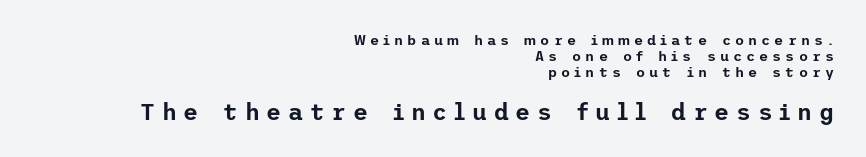
Is there any slant? The stems are plumb. Teacher's note: observe the even right margin — that is flush-right alignment. Typesetter's note — lower block bumped up in size, upper block left smaller. The type is letterspaced generously, with wide tracking.
